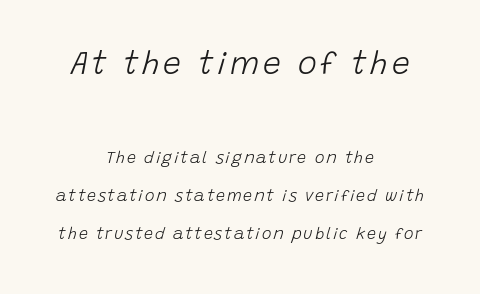
The image shows 32 px light type, italic (leaning right); set centered, loose line spacing (2.36x), not underlined; the first (top) block is 2.0x larger; low stroke contrast and a large x-height.
